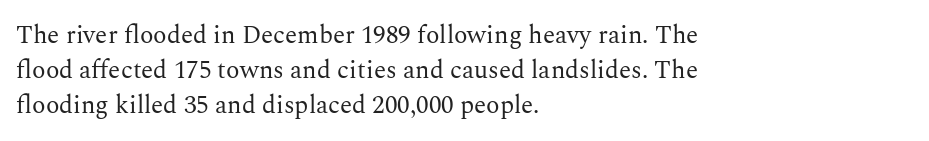
Q: Is the text bold? A: No.
Q: Is the text italic (slanted)? A: No, it is upright.
Q: Is the text underlined? A: No.
Q: How is the paragraph aligned? A: Left-aligned.
Q: Is the spacing between letters normal or unusually wide? A: Normal.
Q: Is the spacing between lines tight, normal or loose? A: Normal.
